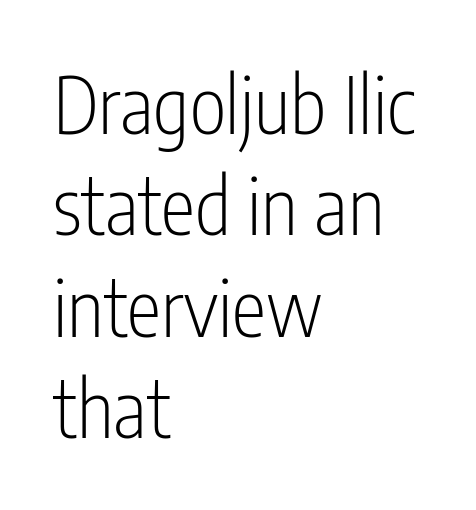
{"serif": "no", "italic": "no", "bold": "no", "weight": "light", "width": "condensed", "stroke_contrast": "low", "x_height": "medium", "monospaced": "no", "underline": "no", "align": "left", "line_spacing": "normal", "line_spacing_ratio": 1.3, "letter_spacing": "normal", "letter_spacing_em": 0.0, "glyph_px": 78}
